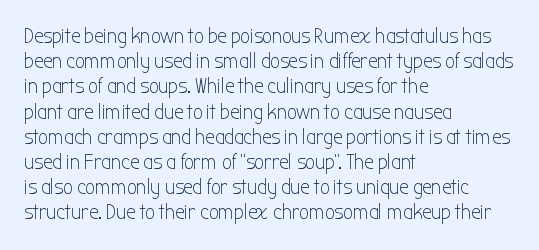
The letterforms sit shoulder to shoulder at normal distance. Typeset ragged right — the left edge is the straight one. The lettering holds an erect, upright posture throughout. Vertical stems look standard width or narrower in stroke. Beneath every word, the page is bare.
